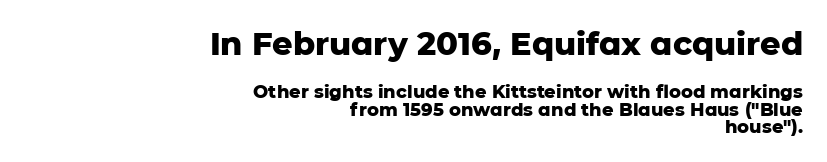
Q: Is the text bold? A: Yes.
Q: Is the text italic (slanted)? A: No, it is upright.
Q: Is the typeface a serif or a sans-serif typeface? A: Sans-serif.
Q: Is the text underlined? A: No.
Q: How is the paragraph aligned? A: Right-aligned.
Q: Is the spacing between letters normal or unusually wide? A: Normal.
Q: Is the spacing between lines tight, normal or loose? A: Tight.
Q: Which block of text is set in a larger size, the first (top) or the second (bottom)? A: The first (top) one.
Q: Width (condensed, normal, or wide)? A: Normal.
Q: Stroke contrast? A: Low.
Q: x-height? A: Medium.
Q: Monospaced? A: No.
